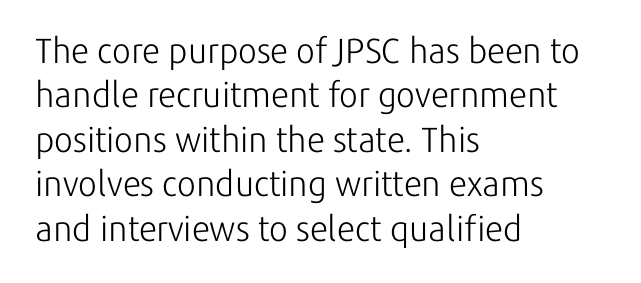
Q: Is the text bold? A: No.
Q: Is the text italic (slanted)? A: No, it is upright.
Q: Is the typeface a serif or a sans-serif typeface? A: Sans-serif.
Q: Is the text underlined? A: No.
Q: How is the paragraph aligned? A: Left-aligned.
Q: Is the spacing between letters normal or unusually wide? A: Normal.
Q: Is the spacing between lines tight, normal or loose? A: Normal.
Q: Width (condensed, normal, or wide)? A: Normal.
Q: Stroke contrast? A: Low.
Q: x-height? A: Medium.
Q: Monospaced? A: No.
